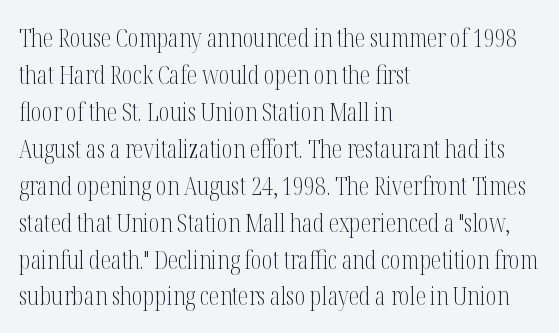
{"italic": "no", "bold": "no", "underline": "no", "align": "left", "line_spacing": "normal", "line_spacing_ratio": 1.42, "letter_spacing": "normal", "letter_spacing_em": 0.0, "glyph_px": 26}
